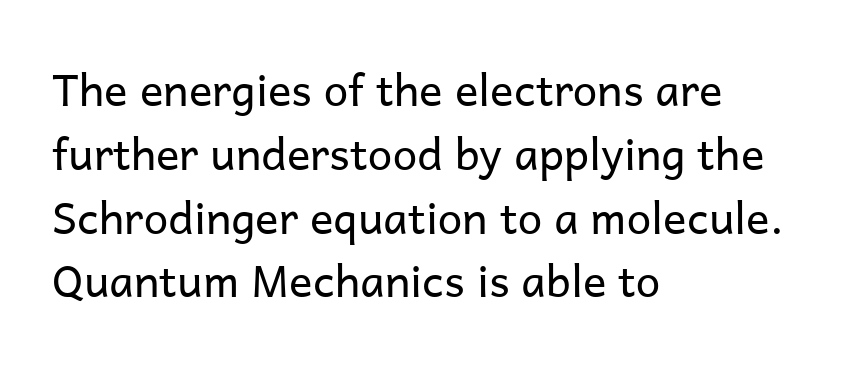
Weight: not bold — regular or lighter. The words here are not underlined. The vertical gap from one line to the next is medium. The face used here is a sans, in the tradition of grotesques and geometrics. Compared with typical body copy, the letter spacing here is the same.
